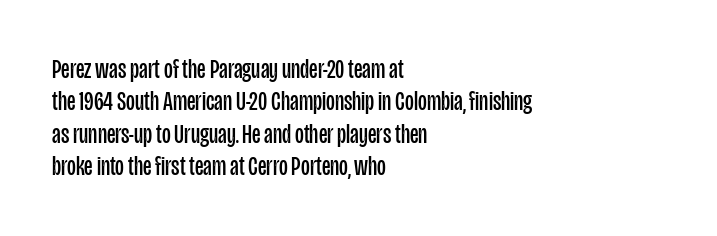
The image shows 27 px text type, upright; set left-aligned, line spacing 1.2x, normal letter spacing, not underlined.
